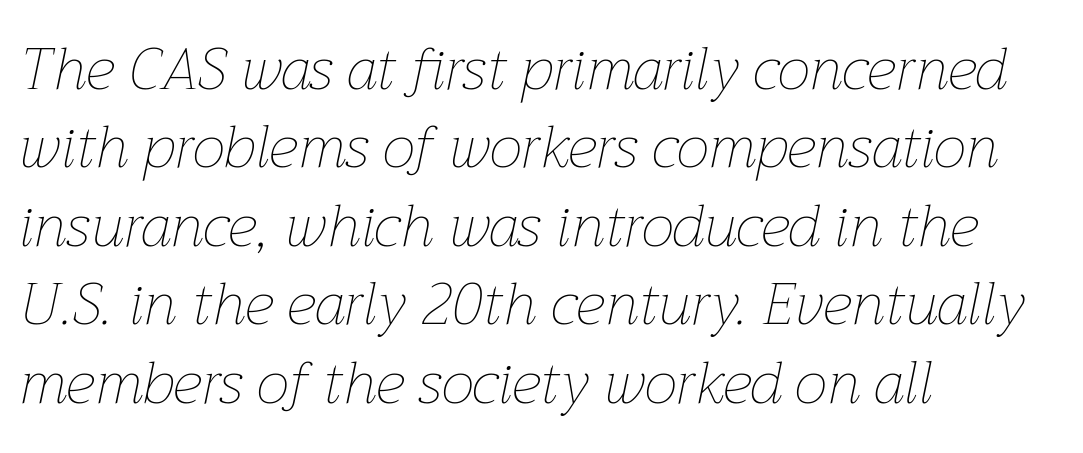
Q: Is the text bold? A: No.
Q: Is the text italic (slanted)? A: Yes, it leans right by about 12 degrees.
Q: Is the text underlined? A: No.
Q: How is the paragraph aligned? A: Left-aligned.
Q: Is the spacing between letters normal or unusually wide? A: Normal.
Q: Is the spacing between lines tight, normal or loose? A: Normal.
Q: Width (condensed, normal, or wide)? A: Normal.
Q: Stroke contrast? A: Low.
Q: x-height? A: Medium.
Q: Monospaced? A: No.
